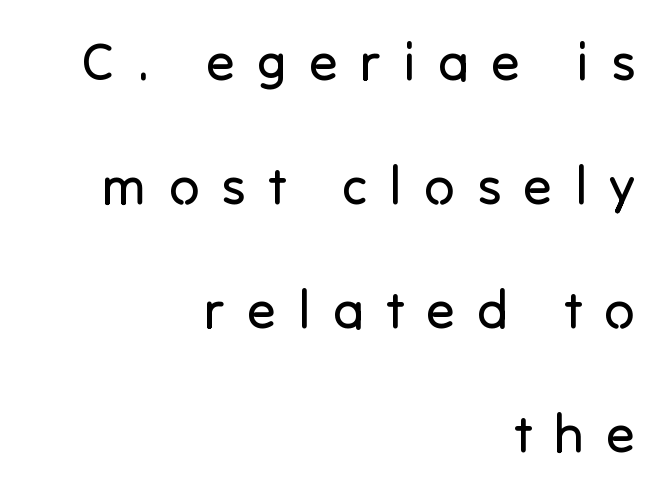
The face used here is proportionally spaced, like ordinary book or web type. The glyphs in this specimen are sans serif. Horizontal bands of white between lines are thick stripes. Posture: straight, roman, zero tilt. Each stroke keeps to a modest, everyday thickness or less. Clear beneath every line of the passage.
